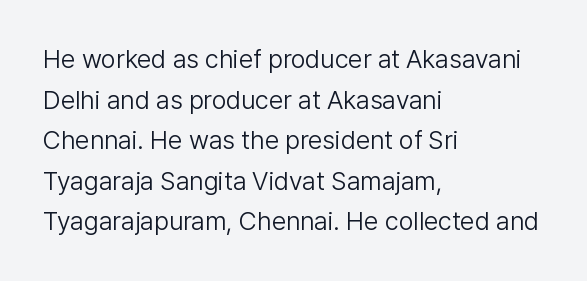
The image shows 26 px text type, upright; set left-aligned, normal line spacing (1.56x), normal letter spacing, not underlined.
